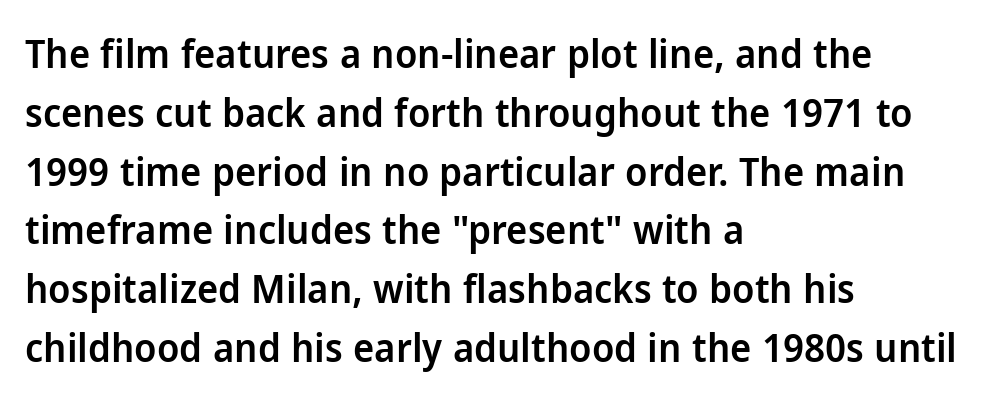
The image shows 40 px semibold sans-serif type, upright; set left-aligned, normal line spacing (1.47x), normal letter spacing, not underlined; low stroke contrast and a medium x-height.
